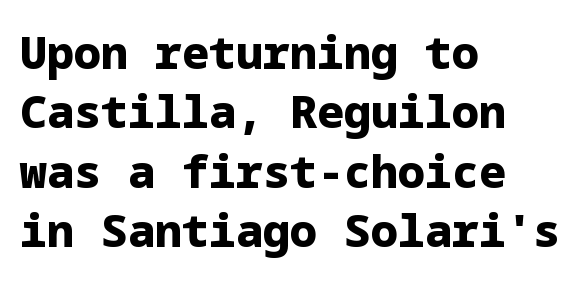
{"serif": "no", "italic": "no", "bold": "yes", "weight": "heavy", "width": "normal", "stroke_contrast": "low", "x_height": "medium", "underline": "no", "align": "left", "line_spacing": "normal", "line_spacing_ratio": 1.32, "letter_spacing": "normal", "letter_spacing_em": 0.0, "glyph_px": 45}
